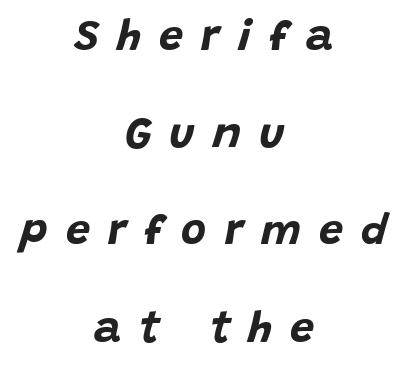
Q: Is the text bold? A: Yes.
Q: Is the text italic (slanted)? A: Yes, it leans right by about 15 degrees.
Q: Is the text underlined? A: No.
Q: How is the paragraph aligned? A: Centered.
Q: Is the spacing between letters normal or unusually wide? A: Unusually wide.
Q: Is the spacing between lines tight, normal or loose? A: Loose.
Q: Width (condensed, normal, or wide)? A: Normal.
Q: Stroke contrast? A: Low.
Q: x-height? A: Large.
Q: Monospaced? A: No.
